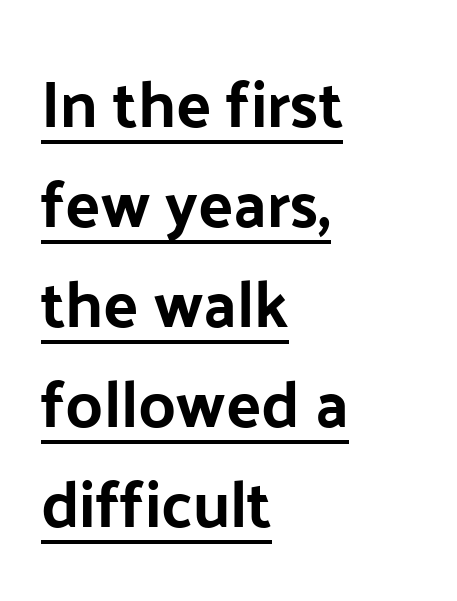
The designer left line spacing at the default. No extra tracking has been applied to these lines. Horizontally, the lines are justified to the leading edge only. Beneath each row of characters lies a ruled line.
